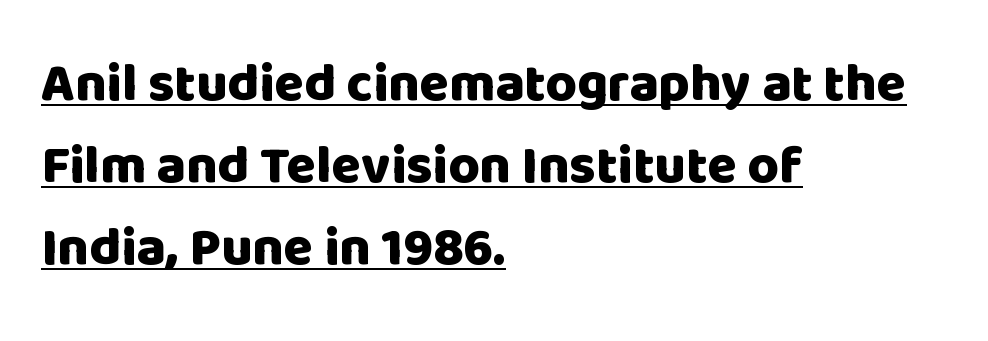
Q: Is the text bold? A: Yes.
Q: Is the text italic (slanted)? A: No, it is upright.
Q: Is the typeface a serif or a sans-serif typeface? A: Sans-serif.
Q: Is the text underlined? A: Yes.
Q: How is the paragraph aligned? A: Left-aligned.
Q: Is the spacing between letters normal or unusually wide? A: Normal.
Q: Is the spacing between lines tight, normal or loose? A: Normal.
Q: Width (condensed, normal, or wide)? A: Normal.
Q: Stroke contrast? A: Low.
Q: x-height? A: Large.
Q: Monospaced? A: No.
